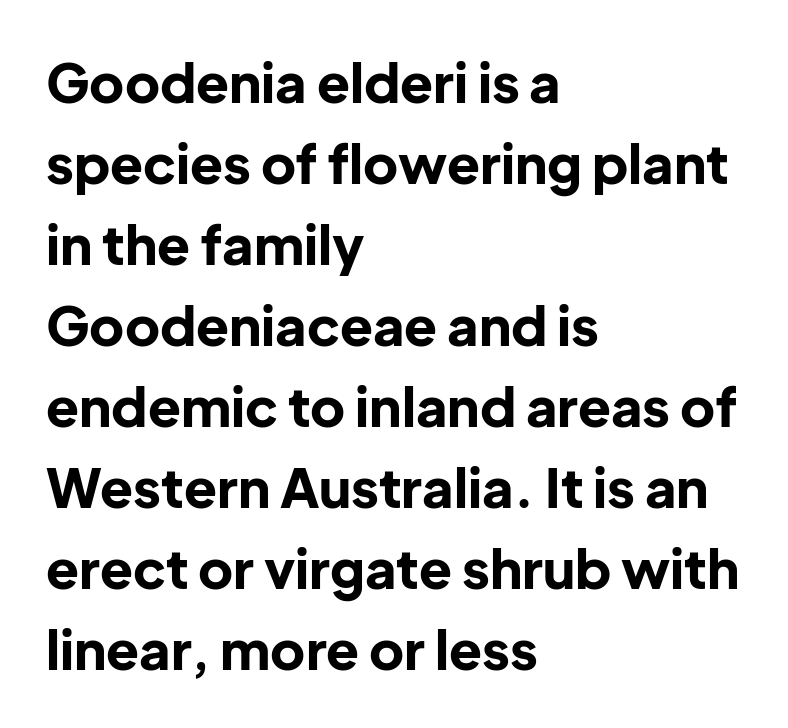
Q: Is the text bold? A: Yes.
Q: Is the text italic (slanted)? A: No, it is upright.
Q: Is the typeface a serif or a sans-serif typeface? A: Sans-serif.
Q: Is the text underlined? A: No.
Q: How is the paragraph aligned? A: Left-aligned.
Q: Is the spacing between letters normal or unusually wide? A: Normal.
Q: Is the spacing between lines tight, normal or loose? A: Normal.
Q: Width (condensed, normal, or wide)? A: Normal.
Q: Stroke contrast? A: Low.
Q: x-height? A: Medium.
Q: Monospaced? A: No.
